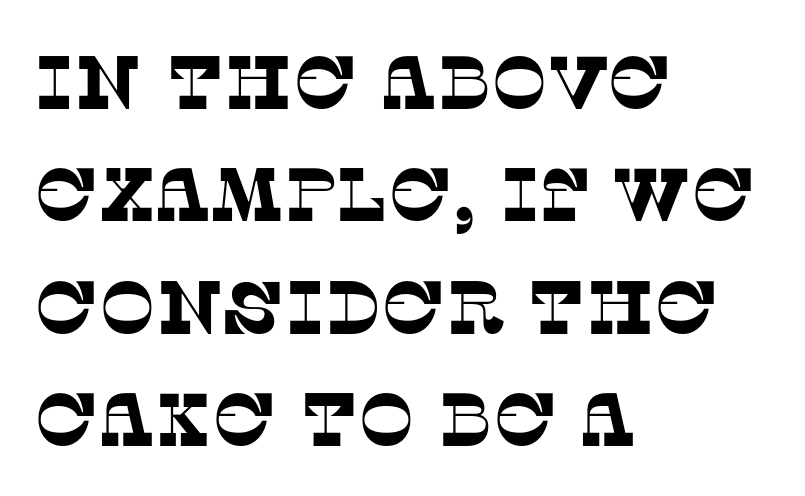
{"serif": "yes", "width": "normal", "stroke_contrast": "low", "x_height": "large", "monospaced": "no", "underline": "no", "align": "left", "line_spacing": "normal", "line_spacing_ratio": 1.5, "letter_spacing": "normal", "letter_spacing_em": 0.0, "glyph_px": 75}
